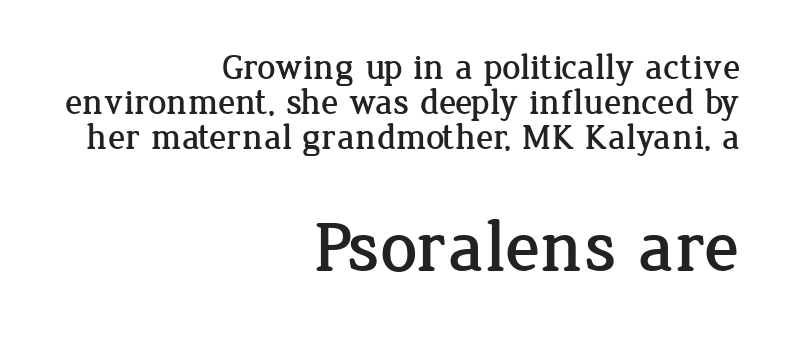
{"serif": "yes", "italic": "no", "width": "normal", "stroke_contrast": "low", "x_height": "medium", "monospaced": "no", "underline": "no", "align": "right", "line_spacing": "tight", "line_spacing_ratio": 0.97, "letter_spacing": "normal", "letter_spacing_em": 0.0, "larger_block": "second", "size_ratio": 2.03, "glyph_px": 73}
